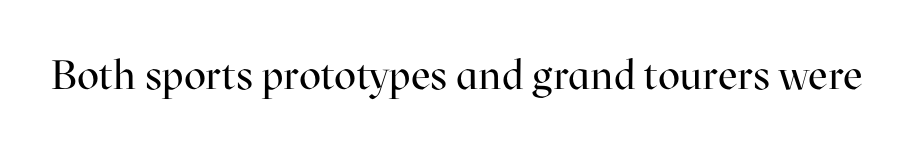
Inter-character spacing is left at the font's built-in metrics. Counters stay open thanks to moderate or lighter strokes. A bare baseline throughout the passage. A roman cut, with each character standing at attention.
